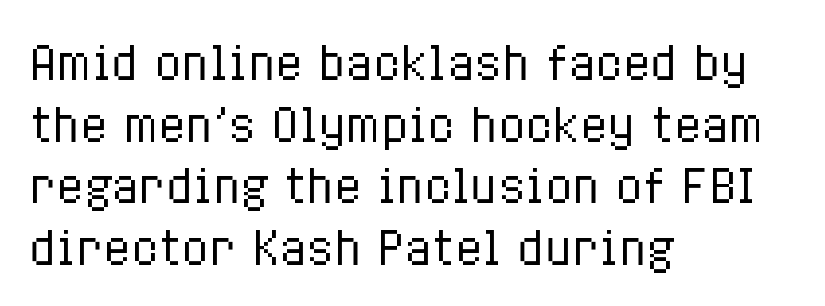
The strokes are not fattened; the text isn't bold. Think of a printed novel: that variable character pitch is what you see here. Rule under the text: the space is simply empty. Unlike italic type, these characters show no tilt at all. Layout note: lines flush left.
